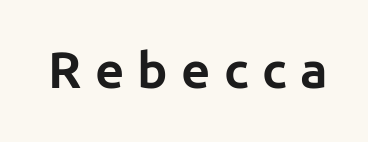
The image shows 51 px bold sans-serif type, upright; set unusually wide letter spacing (+0.26 em), not underlined; low stroke contrast and a medium x-height.
